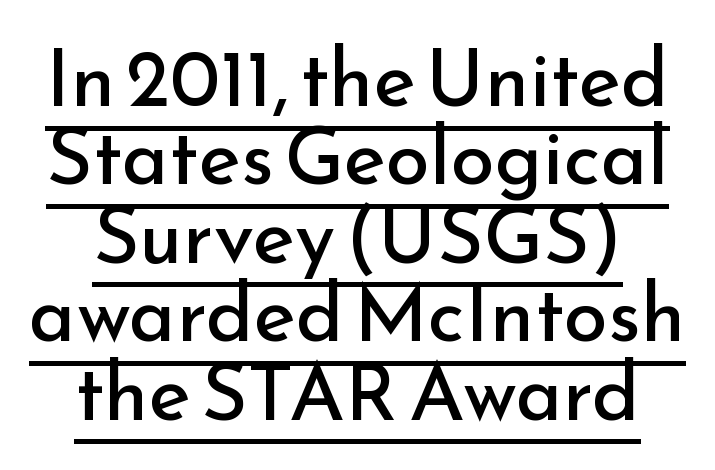
What's the leading like? Squeezed, with rows nearly overlapping. Students, observe the line beneath the letters — that is underlining. Letterform terminals end flat and unadorned throughout the passage. The cut favours lightness, reaching ordinary text weight at its darkest. Look at the tracking — it's just the regular setting, nothing added. These lines are rendered in a variable-pitch font.
